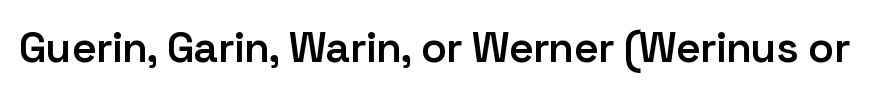
{"serif": "no", "italic": "no", "bold": "semi", "weight": "semibold", "width": "normal", "stroke_contrast": "low", "x_height": "medium", "monospaced": "no", "underline": "no", "letter_spacing": "normal", "letter_spacing_em": 0.0, "glyph_px": 43}
